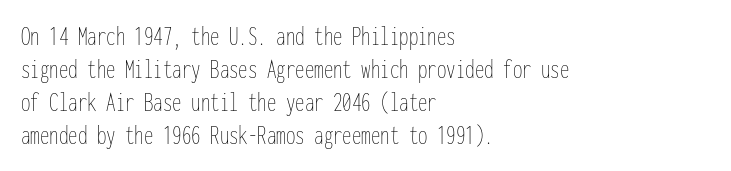
{"italic": "no", "bold": "no", "underline": "no", "align": "left", "line_spacing_ratio": 1.22, "letter_spacing": "normal", "letter_spacing_em": 0.0, "glyph_px": 27}
